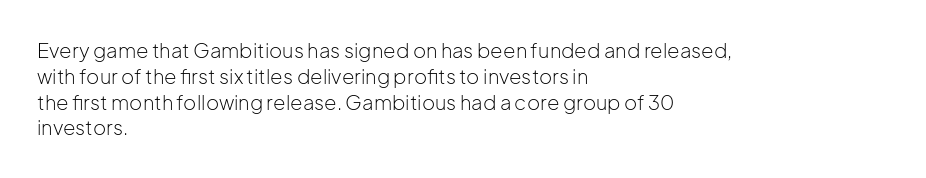
Interline gaps are of average width in this sample. Style check: upright. Tracking here is standard; glyphs follow each other at the usual distance. Stroke mass is kept to a normal reading level or below. Beneath every word, the page is bare. Leftover space on each line is placed entirely after the last word.
